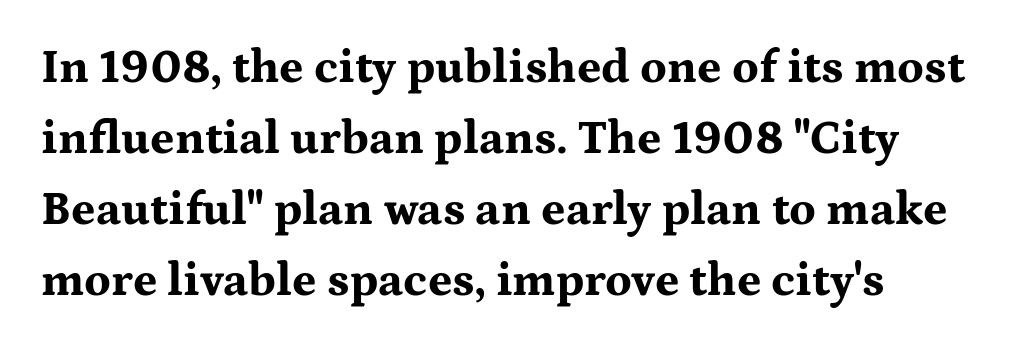
Emphasis by weight is at full strength: bold. How would I describe the line gaps? Plain and ordinary. The face used here is seriffed, in the tradition of book romans. The type sits square on the baseline with zero lean. Each word holds together tightly as a unit, with standard inter-letter gaps. Descenders are the only things crossing below the line.
